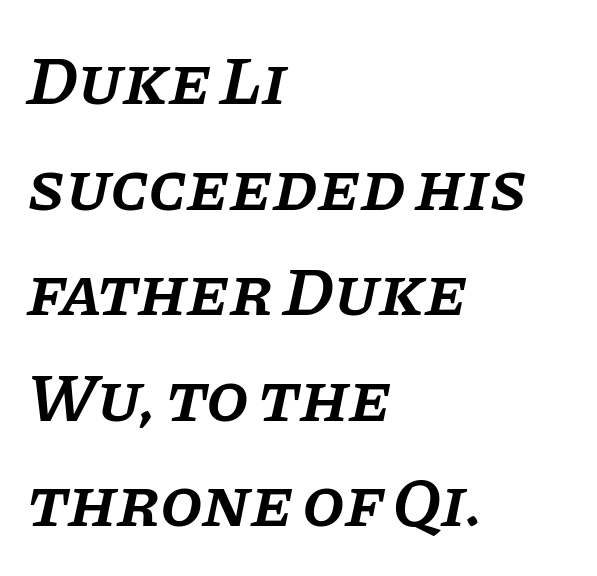
The image shows 69 px semibold serif type, italic (leaning right); set left-aligned, normal line spacing (1.53x), normal letter spacing, not underlined; low stroke contrast and a large x-height.
